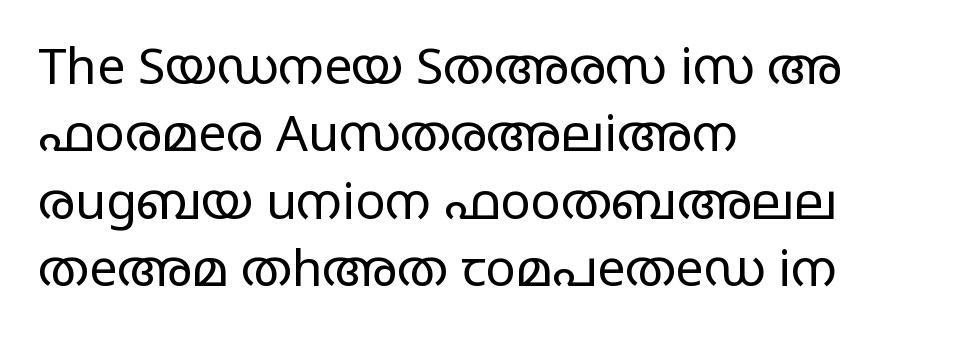
The image shows 50 px regular-weight, wide sans-serif type, upright; set left-aligned, normal line spacing (1.35x), normal letter spacing, not underlined; low stroke contrast and a large x-height.
